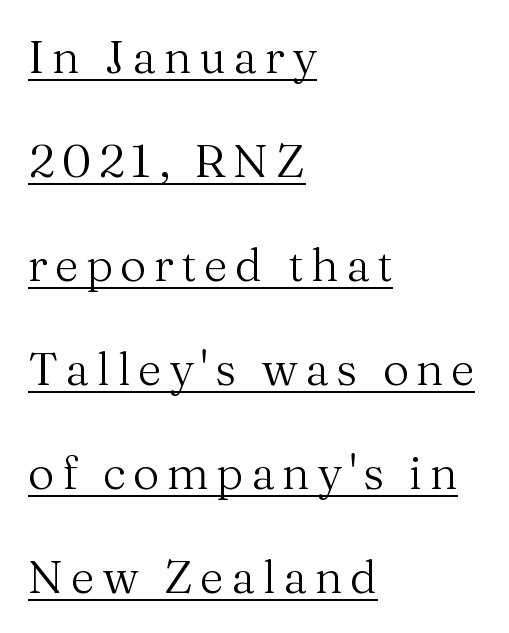
Q: Is the text bold? A: No.
Q: Is the text italic (slanted)? A: No, it is upright.
Q: Is the typeface a serif or a sans-serif typeface? A: Serif.
Q: Is the text underlined? A: Yes.
Q: How is the paragraph aligned? A: Left-aligned.
Q: Is the spacing between lines tight, normal or loose? A: Loose.
Q: Width (condensed, normal, or wide)? A: Normal.
Q: Stroke contrast? A: Medium.
Q: x-height? A: Medium.
Q: Monospaced? A: No.
